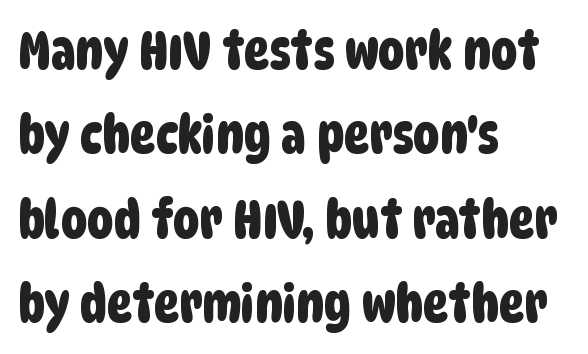
Q: Is the typeface a serif or a sans-serif typeface? A: Sans-serif.
Q: Is the text underlined? A: No.
Q: How is the paragraph aligned? A: Left-aligned.
Q: Is the spacing between letters normal or unusually wide? A: Normal.
Q: Is the spacing between lines tight, normal or loose? A: Normal.
Q: Width (condensed, normal, or wide)? A: Condensed.
Q: Stroke contrast? A: Low.
Q: x-height? A: Large.
Q: Monospaced? A: No.
